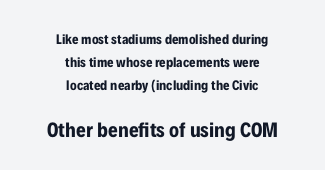
Q: Is the text bold? A: Yes.
Q: Is the text italic (slanted)? A: No, it is upright.
Q: Is the text underlined? A: No.
Q: How is the paragraph aligned? A: Centered.
Q: Is the spacing between letters normal or unusually wide? A: Normal.
Q: Is the spacing between lines tight, normal or loose? A: Normal.
Q: Which block of text is set in a larger size, the first (top) or the second (bottom)? A: The second (bottom) one.
